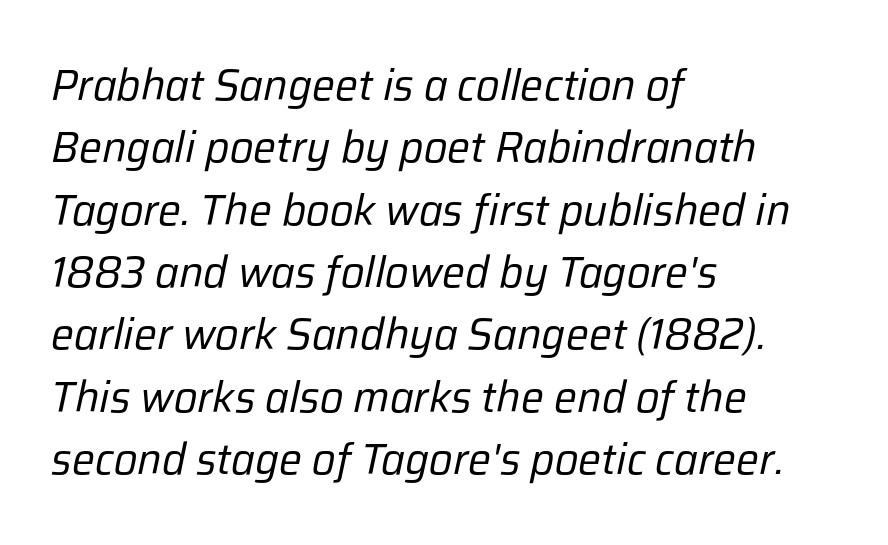
The image shows 43 px regular-weight type, italic (leaning right); set left-aligned, normal line spacing (1.45x), normal letter spacing, not underlined; low stroke contrast and a medium x-height.
